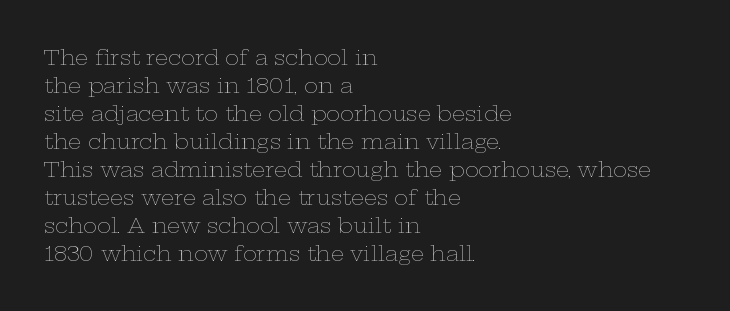
Q: Is the text bold? A: No.
Q: Is the text italic (slanted)? A: No, it is upright.
Q: Is the text underlined? A: No.
Q: How is the paragraph aligned? A: Left-aligned.
Q: Is the spacing between letters normal or unusually wide? A: Normal.
Q: Is the spacing between lines tight, normal or loose? A: Normal.
